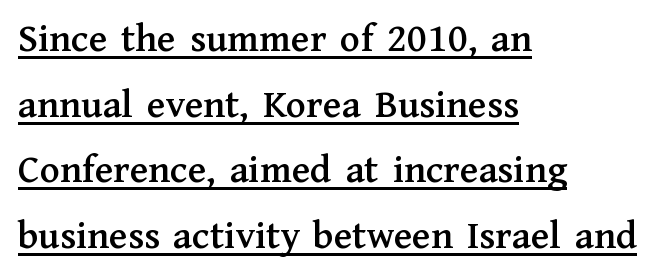
Q: Is the text italic (slanted)? A: No, it is upright.
Q: Is the typeface a serif or a sans-serif typeface? A: Serif.
Q: Is the text underlined? A: Yes.
Q: How is the paragraph aligned? A: Left-aligned.
Q: Is the spacing between letters normal or unusually wide? A: Normal.
Q: Is the spacing between lines tight, normal or loose? A: Normal.
Q: Width (condensed, normal, or wide)? A: Normal.
Q: Stroke contrast? A: Medium.
Q: x-height? A: Medium.
Q: Monospaced? A: No.
